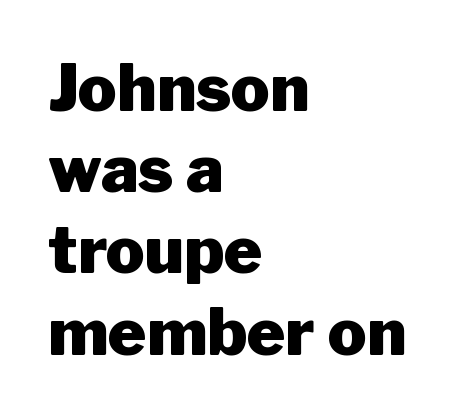
{"serif": "no", "italic": "no", "bold": "yes", "weight": "heavy", "width": "normal", "stroke_contrast": "low", "x_height": "medium", "monospaced": "no", "underline": "no", "align": "left", "line_spacing": "normal", "line_spacing_ratio": 1.25, "letter_spacing": "normal", "letter_spacing_em": 0.0, "glyph_px": 65}
